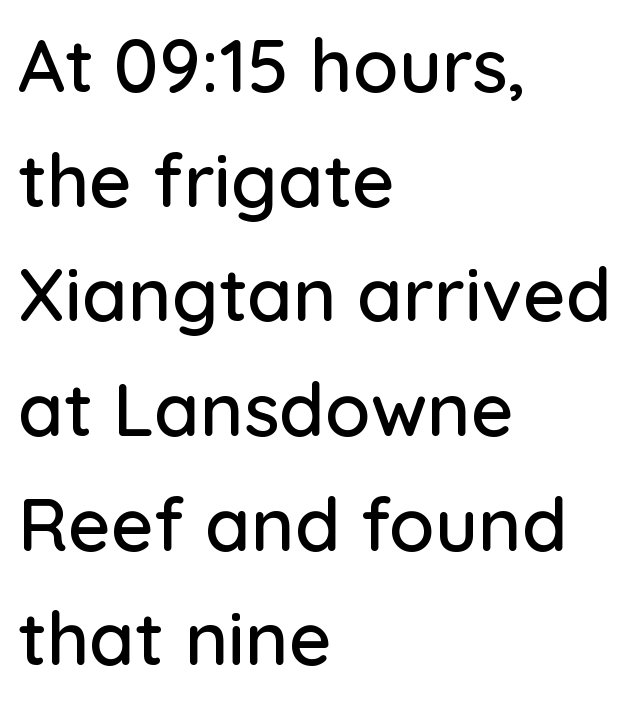
The image shows 74 px sans-serif type, upright; set left-aligned, normal line spacing (1.55x), normal letter spacing, not underlined; low stroke contrast and a medium x-height.
